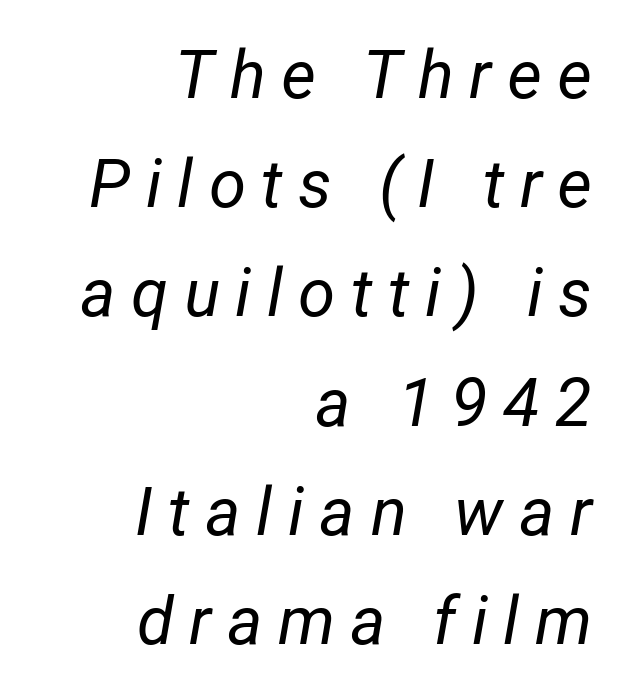
The image shows 67 px regular-weight type, italic (leaning right); set right-aligned, normal line spacing (1.63x), unusually wide letter spacing (+0.23 em), not underlined; low stroke contrast and a medium x-height.
